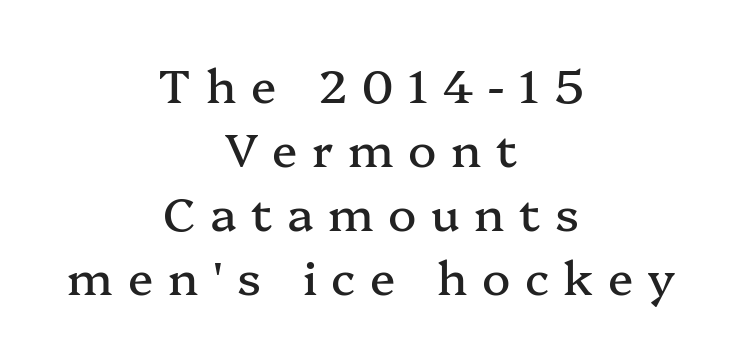
Q: Is the text italic (slanted)? A: No, it is upright.
Q: Is the typeface a serif or a sans-serif typeface? A: Serif.
Q: Is the text underlined? A: No.
Q: How is the paragraph aligned? A: Centered.
Q: Is the spacing between letters normal or unusually wide? A: Unusually wide.
Q: Is the spacing between lines tight, normal or loose? A: Normal.
Q: Width (condensed, normal, or wide)? A: Normal.
Q: Stroke contrast? A: Medium.
Q: x-height? A: Medium.
Q: Monospaced? A: No.
